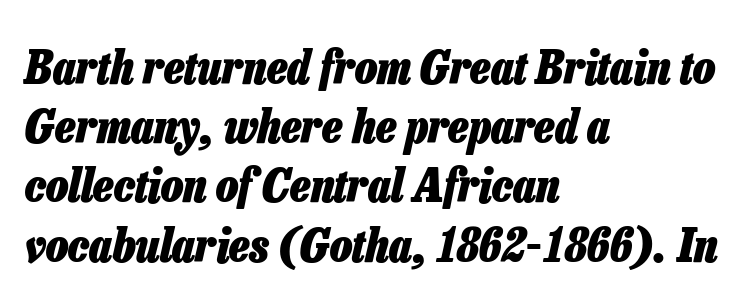
The image shows 47 px heavy, condensed type, italic (leaning right); set left-aligned, normal line spacing (1.26x), normal letter spacing, not underlined; low stroke contrast and a medium x-height.
